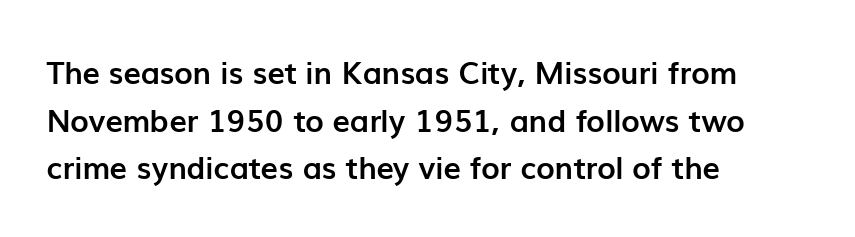
The passage shown is typeset with a sans-serif family. Do the characters align in a grid? No, the font is proportional. Caption: multi-line text, flush left, ragged right. Just letters on the line, the space beneath them empty. These words are printed bold, with thick strokes throughout. Successive baselines arrive at the customary interval.
